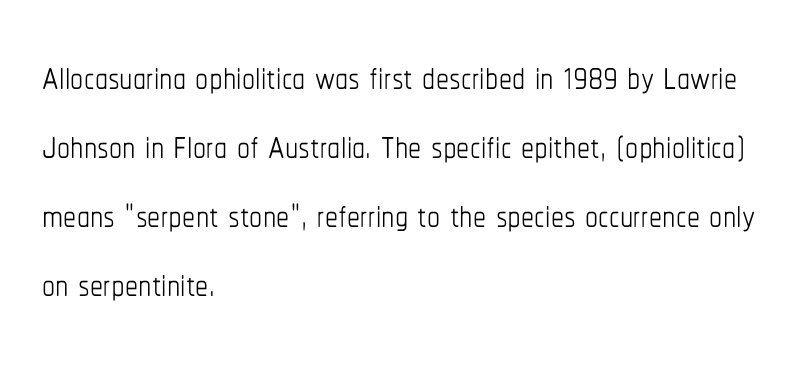
{"italic": "no", "bold": "no", "weight": "thin", "width": "condensed", "stroke_contrast": "low", "x_height": "medium", "monospaced": "no", "underline": "no", "align": "left", "line_spacing": "normal", "line_spacing_ratio": 1.33, "letter_spacing": "normal", "letter_spacing_em": 0.0, "glyph_px": 52}
